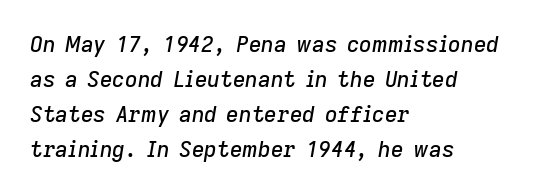
{"italic": "yes", "lean": "right", "slant_degrees": 9, "underline": "no", "align": "left", "line_spacing": "normal", "line_spacing_ratio": 1.59, "letter_spacing": "normal", "letter_spacing_em": 0.0, "glyph_px": 22}
